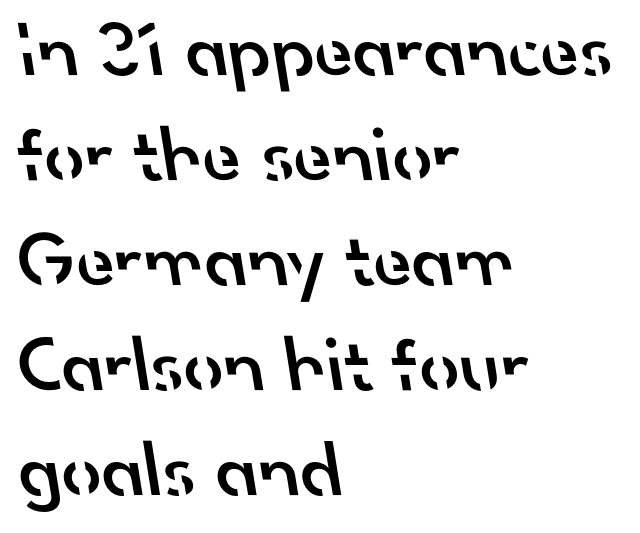
Descender tails drop into unmarked territory. These lines sit exactly where default settings would place them. Is this a sans? Yes — the strokes have no serifs. Reading down the block, your eye returns to a fixed left position each line.
